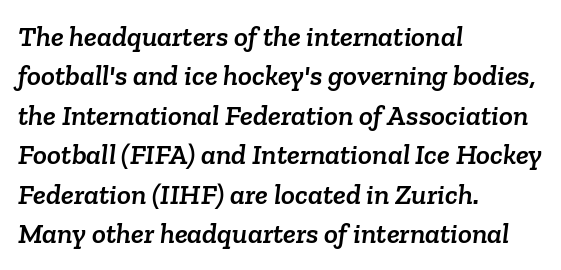
The image shows 29 px serif type; set left-aligned, normal line spacing (1.36x), normal letter spacing, not underlined; low stroke contrast and a medium x-height.
